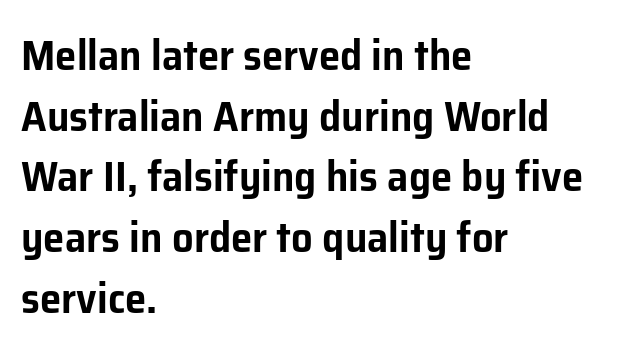
Looks like regular typesetting: each glyph gets only the width it needs. The specimen reads as upright at a glance. A sans-serif font was chosen for this passage. Teacher's note: observe the even left margin — that is flush-left alignment.
